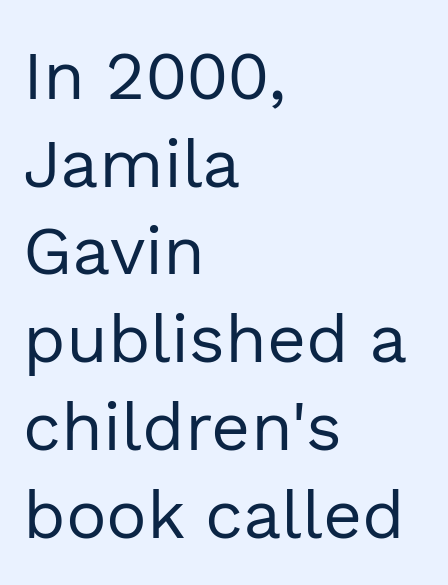
Q: Is the text bold? A: No.
Q: Is the text italic (slanted)? A: No, it is upright.
Q: Is the typeface a serif or a sans-serif typeface? A: Sans-serif.
Q: Is the text underlined? A: No.
Q: How is the paragraph aligned? A: Left-aligned.
Q: Is the spacing between letters normal or unusually wide? A: Normal.
Q: Is the spacing between lines tight, normal or loose? A: Normal.
Q: Width (condensed, normal, or wide)? A: Normal.
Q: x-height? A: Medium.
Q: Monospaced? A: No.
